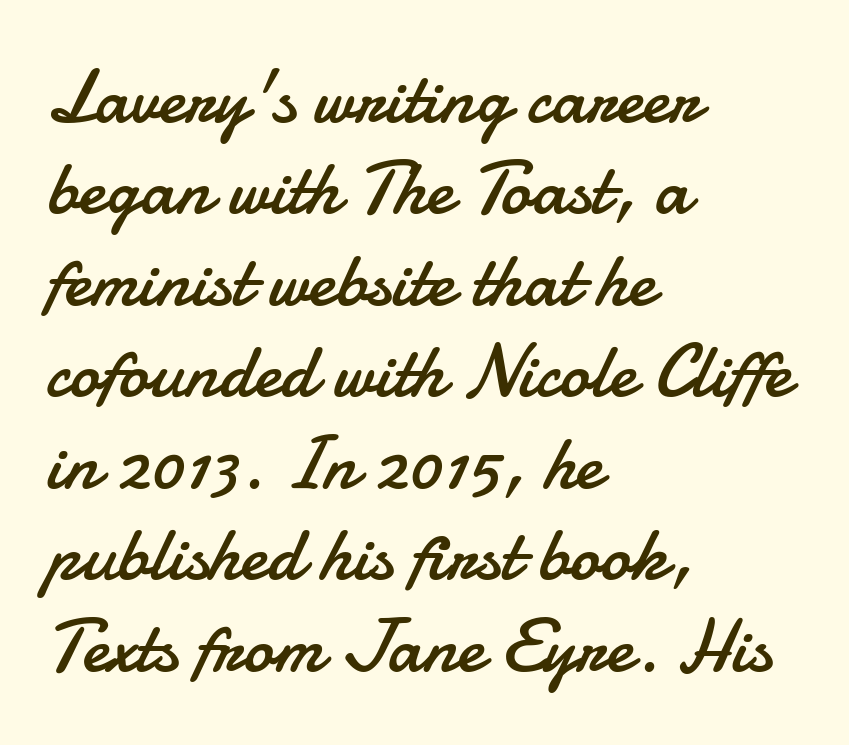
Q: Is the text bold? A: No.
Q: Is the text italic (slanted)? A: Yes.
Q: Is the typeface a serif or a sans-serif typeface? A: Sans-serif.
Q: Is the text underlined? A: No.
Q: How is the paragraph aligned? A: Left-aligned.
Q: Is the spacing between letters normal or unusually wide? A: Normal.
Q: Width (condensed, normal, or wide)? A: Normal.
Q: Stroke contrast? A: Low.
Q: x-height? A: Small.
Q: Monospaced? A: No.
